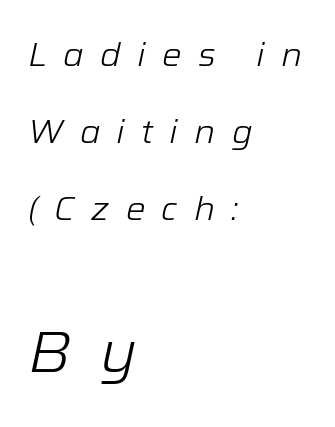
The image shows 58 px light type, italic (leaning right); set left-aligned, loose line spacing (2.34x), unusually wide letter spacing (+0.49 em), not underlined; the second (bottom) block is 1.76x larger; low stroke contrast and a medium x-height.
